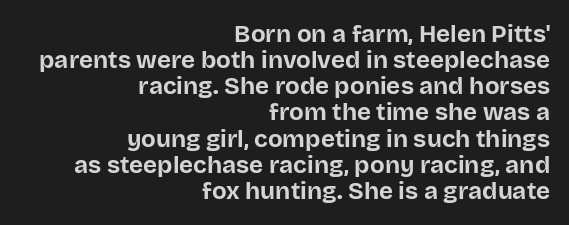
The image shows 24 px bold type, upright; set right-aligned, tight line spacing (1.09x), normal letter spacing, not underlined.
